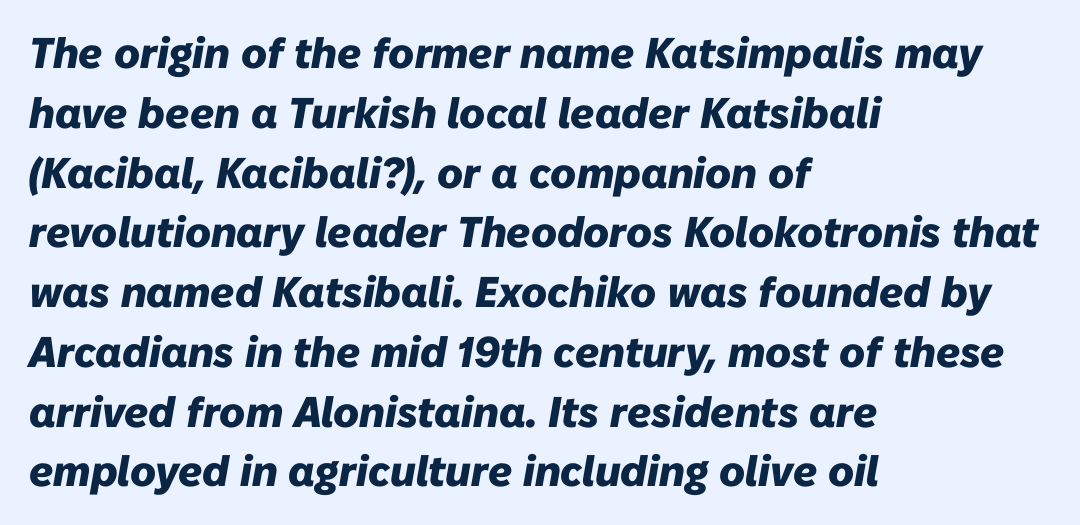
{"italic": "yes", "lean": "right", "slant_degrees": 10, "bold": "yes", "weight": "heavy", "width": "normal", "stroke_contrast": "low", "x_height": "medium", "monospaced": "no", "underline": "no", "align": "left", "line_spacing": "normal", "line_spacing_ratio": 1.39, "letter_spacing": "normal", "letter_spacing_em": 0.0, "glyph_px": 43}
